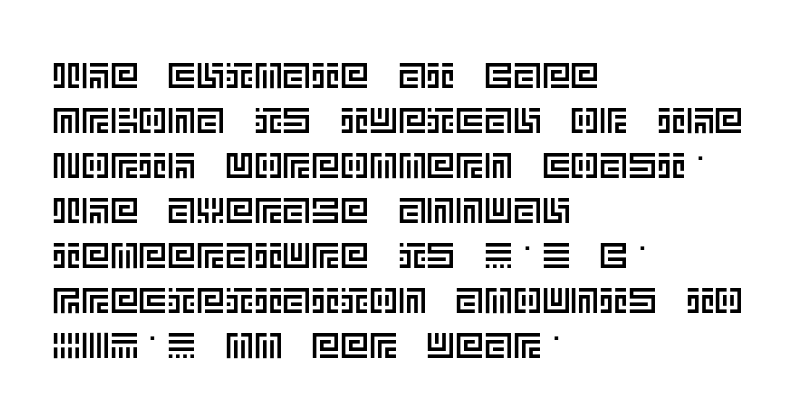
{"italic": "no", "width": "normal", "x_height": "large", "underline": "no", "align": "left", "line_spacing": "normal", "line_spacing_ratio": 1.25, "letter_spacing": "normal", "letter_spacing_em": 0.0, "glyph_px": 36}
